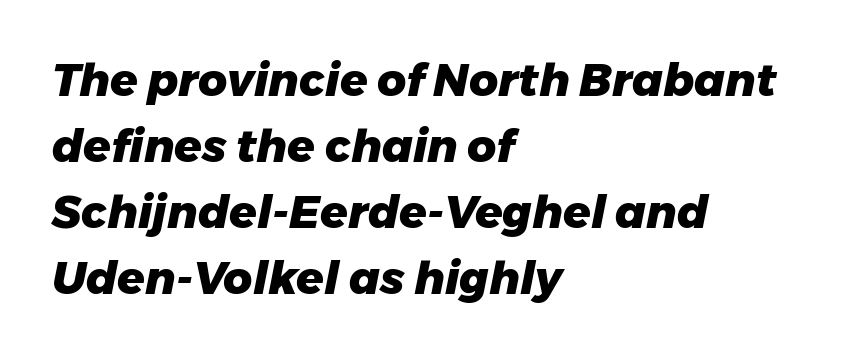
Q: Is the text bold? A: Yes.
Q: Is the text italic (slanted)? A: Yes, it leans right by about 11 degrees.
Q: Is the text underlined? A: No.
Q: How is the paragraph aligned? A: Left-aligned.
Q: Is the spacing between letters normal or unusually wide? A: Normal.
Q: Is the spacing between lines tight, normal or loose? A: Normal.
Q: Width (condensed, normal, or wide)? A: Normal.
Q: Stroke contrast? A: Low.
Q: x-height? A: Medium.
Q: Monospaced? A: No.
